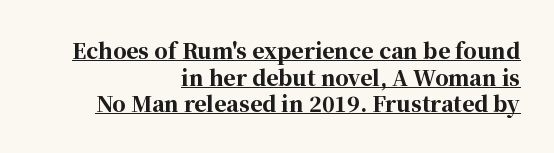
Q: Is the text bold? A: Yes.
Q: Is the text italic (slanted)? A: No, it is upright.
Q: Is the text underlined? A: Yes.
Q: How is the paragraph aligned? A: Right-aligned.
Q: Is the spacing between letters normal or unusually wide? A: Normal.
Q: Is the spacing between lines tight, normal or loose? A: Normal.
